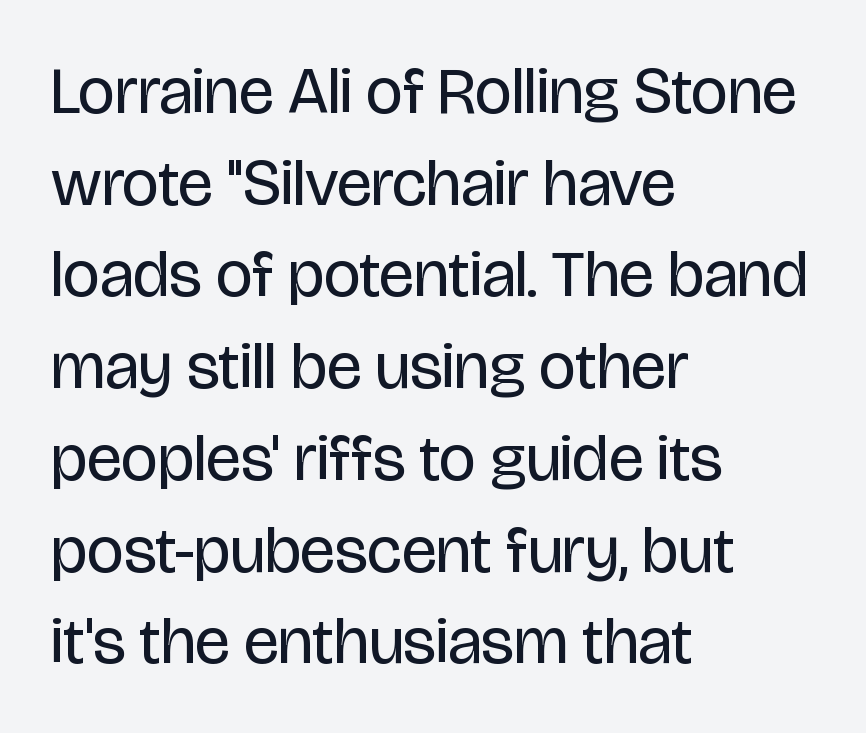
The image shows 66 px regular-weight, condensed sans-serif type, upright; set left-aligned, normal line spacing (1.39x), normal letter spacing, not underlined; low stroke contrast and a large x-height.
